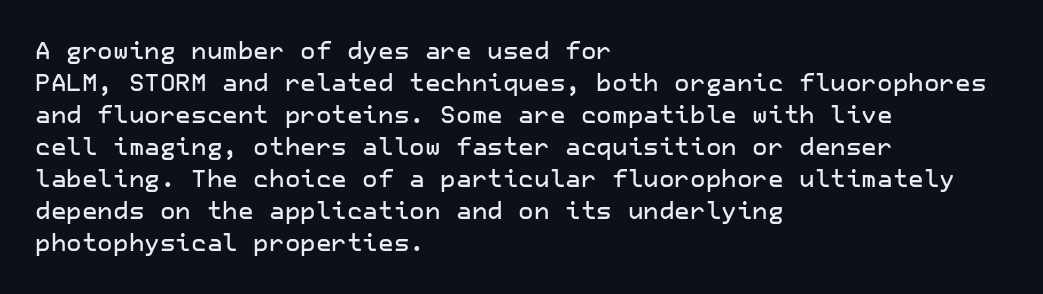
{"italic": "no", "underline": "no", "align": "left", "line_spacing": "normal", "line_spacing_ratio": 1.33, "letter_spacing": "normal", "letter_spacing_em": 0.0, "glyph_px": 24}
